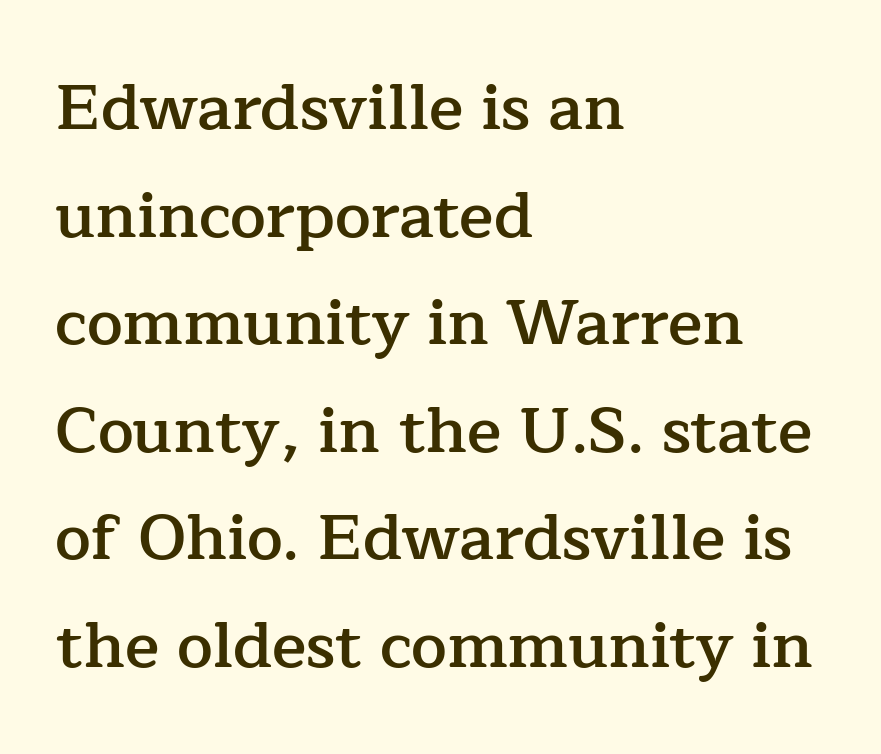
Q: Is the text bold? A: Semi-bold.
Q: Is the text italic (slanted)? A: No, it is upright.
Q: Is the typeface a serif or a sans-serif typeface? A: Serif.
Q: Is the text underlined? A: No.
Q: How is the paragraph aligned? A: Left-aligned.
Q: Is the spacing between letters normal or unusually wide? A: Normal.
Q: Is the spacing between lines tight, normal or loose? A: Normal.
Q: Width (condensed, normal, or wide)? A: Normal.
Q: Stroke contrast? A: Low.
Q: x-height? A: Medium.
Q: Monospaced? A: No.
